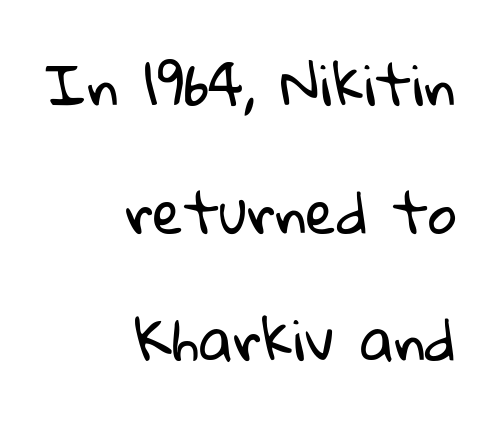
The image shows 56 px regular-weight sans-serif type; set right-aligned, loose line spacing (2.28x), normal letter spacing, not underlined; low stroke contrast and a medium x-height.
